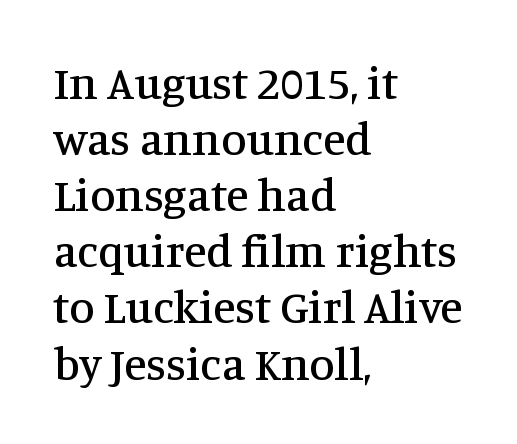
Q: Is the text italic (slanted)? A: No, it is upright.
Q: Is the typeface a serif or a sans-serif typeface? A: Serif.
Q: Is the text underlined? A: No.
Q: How is the paragraph aligned? A: Left-aligned.
Q: Is the spacing between letters normal or unusually wide? A: Normal.
Q: Width (condensed, normal, or wide)? A: Normal.
Q: Stroke contrast? A: Medium.
Q: x-height? A: Large.
Q: Monospaced? A: No.
